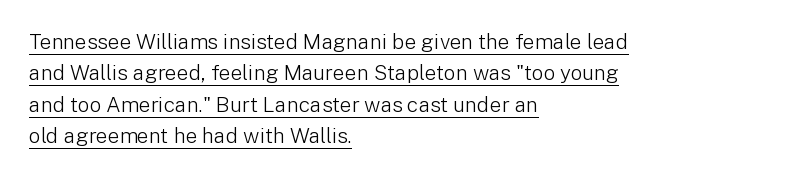
The image shows 21 px text type, upright; set left-aligned, normal line spacing (1.5x), normal letter spacing, underlined.
